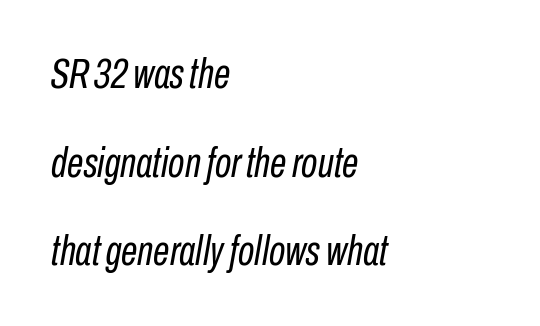
{"italic": "yes", "lean": "right", "slant_degrees": 10, "bold": "no", "weight": "regular", "width": "condensed", "stroke_contrast": "low", "x_height": "medium", "monospaced": "no", "underline": "no", "align": "left", "line_spacing": "loose", "line_spacing_ratio": 2.11, "letter_spacing": "normal", "letter_spacing_em": 0.0, "glyph_px": 42}
